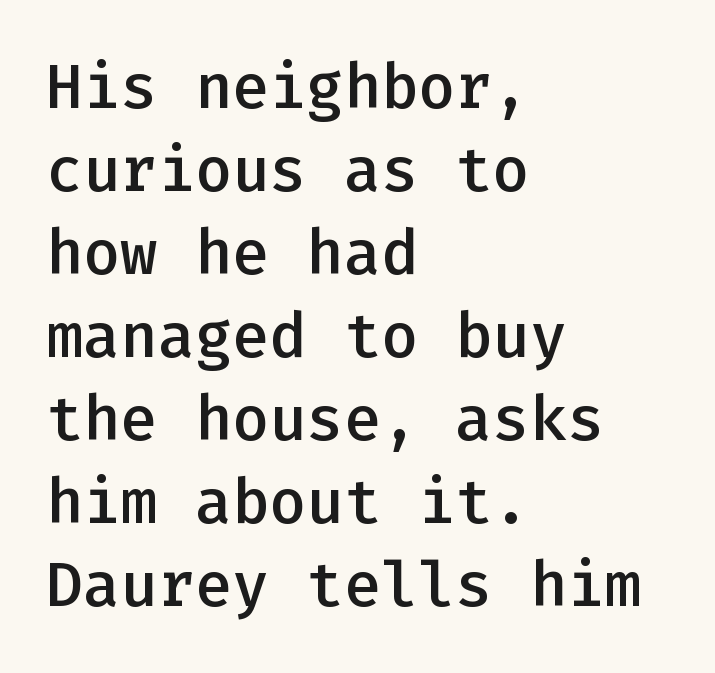
Between one letter and the next there's only the usual sliver of space. Serifs: no, the terminals of the letterforms are clean. This is roman type, the default non-slanted kind. Glance below the letters and you will spot only blank space. Think of a typewriter: that constant character pitch is what you see here.
